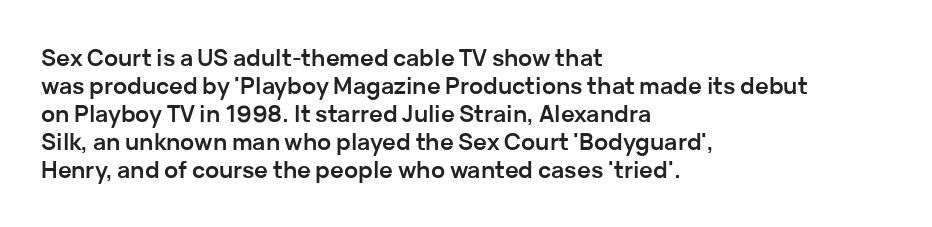
The image shows 23 px bold type, upright; set left-aligned, line spacing 1.22x, normal letter spacing, not underlined.
